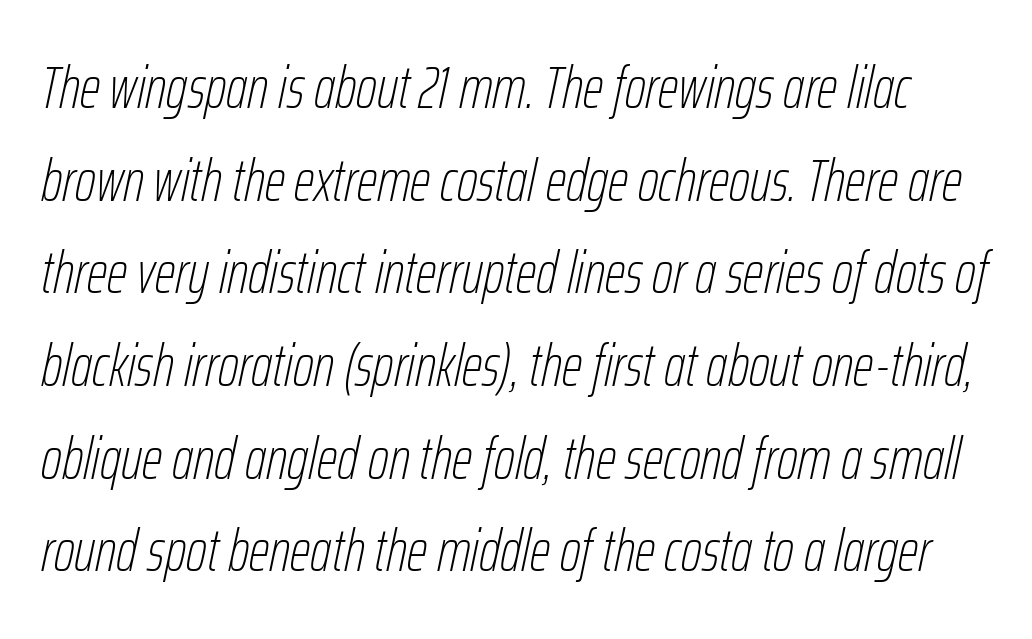
{"italic": "yes", "lean": "right", "slant_degrees": 12, "bold": "no", "weight": "thin", "width": "condensed", "stroke_contrast": "low", "x_height": "medium", "monospaced": "no", "underline": "no", "line_spacing": "normal", "line_spacing_ratio": 1.57, "letter_spacing": "normal", "letter_spacing_em": 0.0, "glyph_px": 59}
